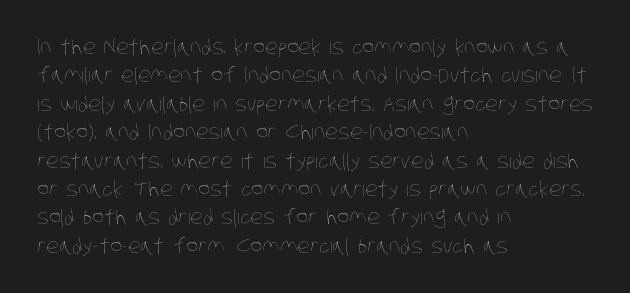
Short and long lines alike share a common starting point at left. Between one letter and the next there's only the usual sliver of space. Compared with typical paragraphs, the rows here are spaced about the same. Decoration check: the copy has no underline. No letter is thick-stroked: the sample isn't bold.
